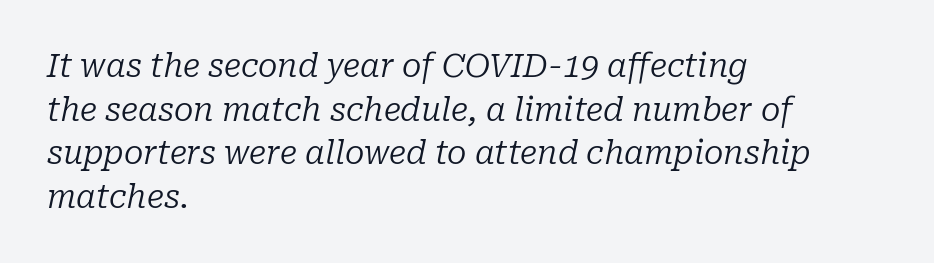
Q: Is the text bold? A: No.
Q: Is the text italic (slanted)? A: Yes, it leans right by about 10 degrees.
Q: Is the typeface a serif or a sans-serif typeface? A: Serif.
Q: Is the text underlined? A: No.
Q: How is the paragraph aligned? A: Left-aligned.
Q: Is the spacing between letters normal or unusually wide? A: Normal.
Q: Is the spacing between lines tight, normal or loose? A: Normal.
Q: Width (condensed, normal, or wide)? A: Normal.
Q: Stroke contrast? A: Low.
Q: x-height? A: Medium.
Q: Monospaced? A: No.
